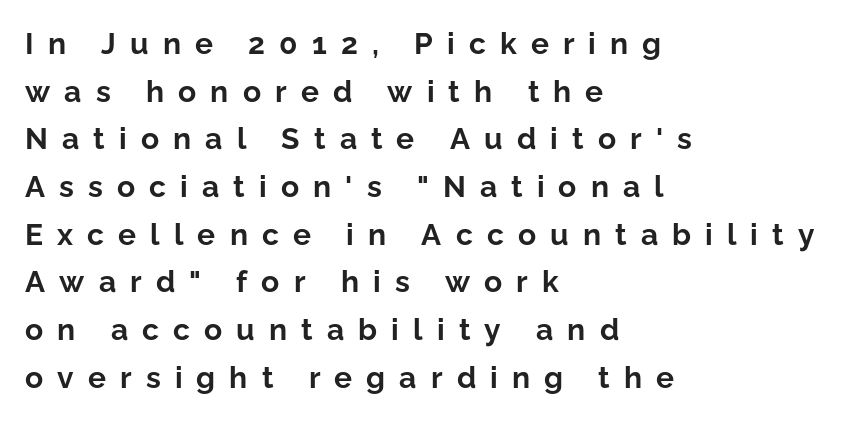
These lines were composed using upright roman letters. Anything drawn beneath the words? Only blank space. Strokes here are thick enough to call this a true bold. This sample has the flowing, uneven cadence of proportional lettering. Casual observation: everything's shoved over to the left. Summary of vertical rhythm: regular, with standard interline spacing.
